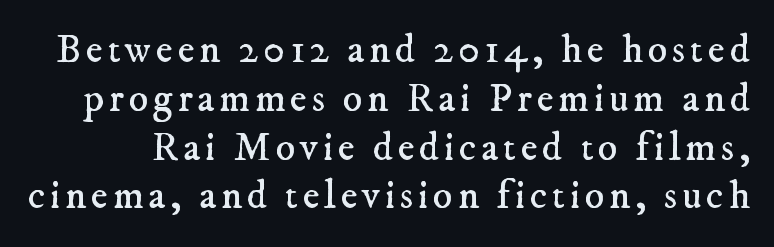
The image shows 41 px regular-weight serif type; set line spacing 1.19x, not underlined; low stroke contrast and a small x-height.
